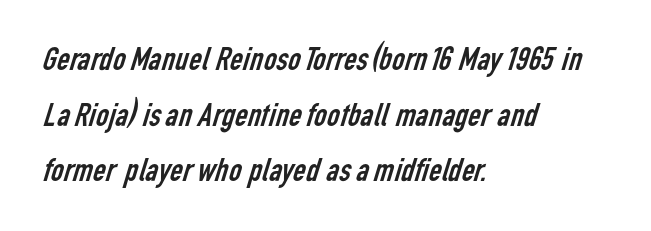
{"serif": "no", "bold": "no", "weight": "regular", "width": "condensed", "stroke_contrast": "low", "x_height": "medium", "monospaced": "no", "underline": "no", "align": "left", "line_spacing": "normal", "line_spacing_ratio": 1.59, "letter_spacing": "normal", "letter_spacing_em": 0.0, "glyph_px": 35}
